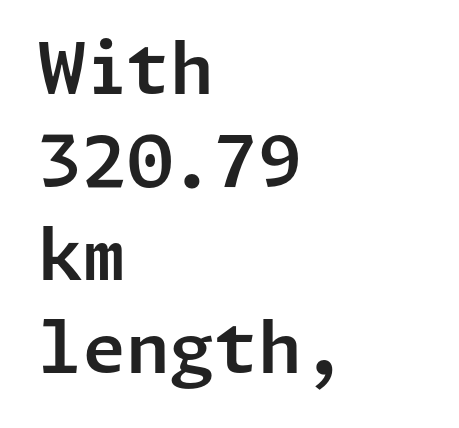
{"serif": "no", "italic": "no", "width": "normal", "stroke_contrast": "low", "x_height": "medium", "underline": "no", "align": "left", "line_spacing": "normal", "line_spacing_ratio": 1.31, "letter_spacing": "normal", "letter_spacing_em": 0.0, "glyph_px": 71}
